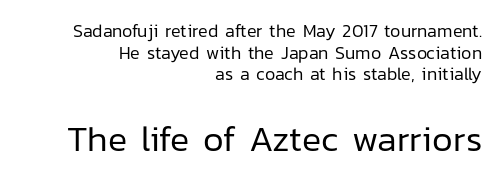
The image shows 36 px regular-weight sans-serif type, upright; set right-aligned, line spacing 1.2x, normal letter spacing, not underlined; the second (bottom) block is 2.0x larger; low stroke contrast and a medium x-height.
